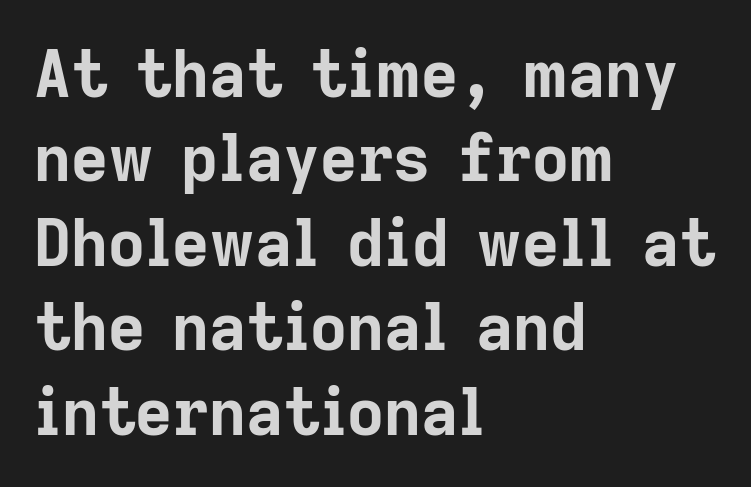
Spacing between characters is what you'd get straight out of the box. Look at the bottom of the vertical strokes: they stop flat, with no serifs. Students, observe: this is what conventionally led text looks like. The glyphs are unaccompanied by any horizontal stroke below them. Each glyph is drawn with heavy, bold strokes. Upright lettering throughout.
